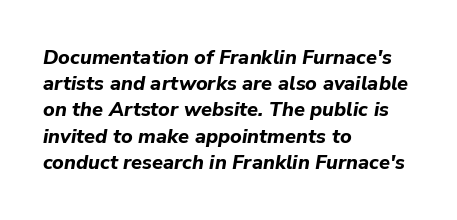
Which margin do the lines hug? The left one — the right edge is uneven. A typesetter would call this leading conventional body-copy spacing. Characters are canted at an angle relative to the baseline's perpendicular. The rendering uses a bold face; every stroke is thick and dark. The specimen omits any rule beneath the text block's lines.
